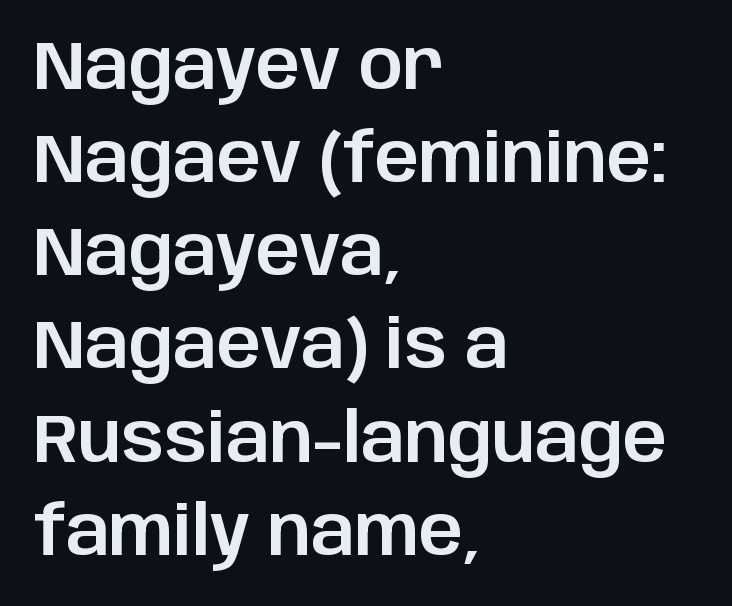
The image shows 69 px sans-serif type, upright; set left-aligned, normal line spacing (1.35x), normal letter spacing, not underlined; low stroke contrast and a large x-height.
